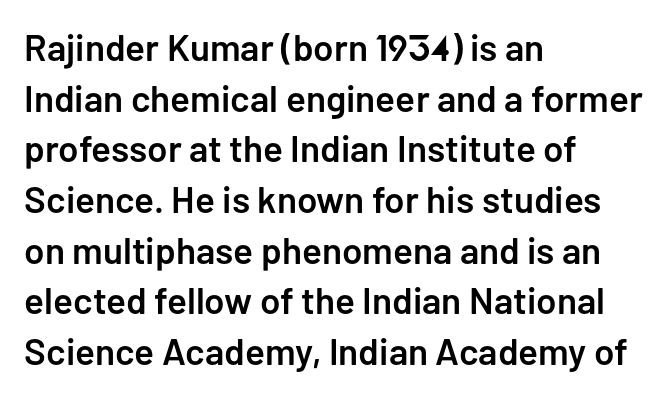
The space directly below the letters is spotless. You can tell it's not italic because the verticals are truly vertical. Note: no serifs on the glyphs. The setting favours the left margin, as ordinary paragraphs usually do.
